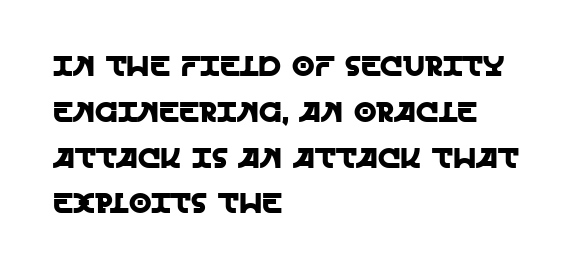
{"serif": "no", "italic": "no", "width": "normal", "x_height": "large", "monospaced": "no", "underline": "no", "align": "left", "line_spacing": "normal", "line_spacing_ratio": 1.58, "letter_spacing": "normal", "letter_spacing_em": 0.0, "glyph_px": 29}
